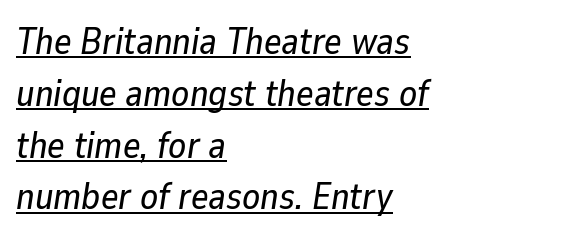
Q: Is the text italic (slanted)? A: Yes, it leans right by about 9 degrees.
Q: Is the text underlined? A: Yes.
Q: How is the paragraph aligned? A: Left-aligned.
Q: Is the spacing between letters normal or unusually wide? A: Normal.
Q: Is the spacing between lines tight, normal or loose? A: Normal.
Q: Width (condensed, normal, or wide)? A: Normal.
Q: Stroke contrast? A: Low.
Q: x-height? A: Medium.
Q: Monospaced? A: No.
